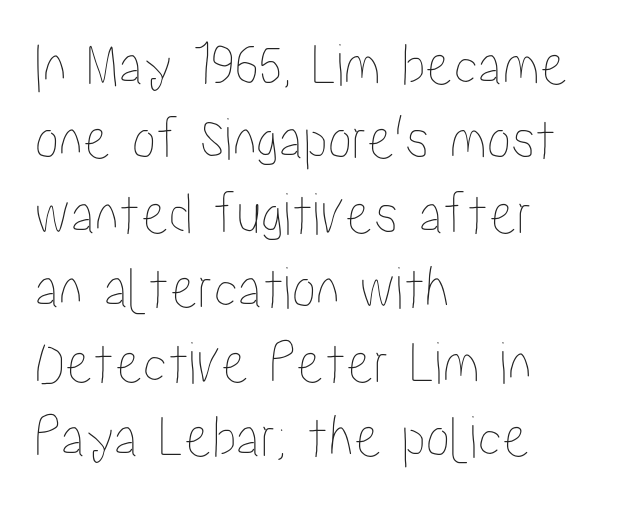
Posture: vertical. Nobody touched the tracking dial on this one. Bare-footed words on every line. In CSS terms this would be text-align: left. The rendering uses natural spacing where letterforms have individual widths.
